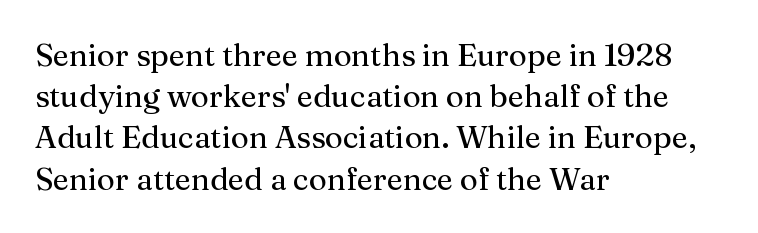
The compositor pushed each line to the left boundary. Is this a fixed-width face? No — the glyphs have proportional, varying widths. Nobody touched the tracking dial on this one. Is there much room between lines? A standard amount, neither cramped nor airy.
